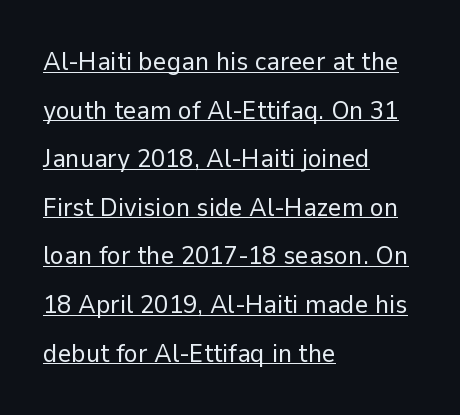
The image shows 26 px text type, upright; set left-aligned, line spacing 1.87x, normal letter spacing, underlined.
